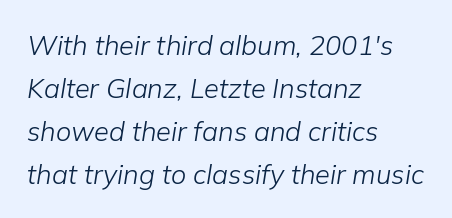
{"italic": "yes", "lean": "right", "slant_degrees": 9, "bold": "no", "underline": "no", "align": "left", "line_spacing": "normal", "line_spacing_ratio": 1.59, "letter_spacing": "normal", "letter_spacing_em": 0.0, "glyph_px": 27}
